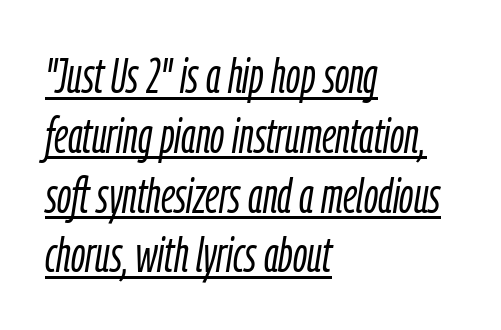
Q: Is the text bold? A: No.
Q: Is the text italic (slanted)? A: Yes, it leans right by about 9 degrees.
Q: Is the text underlined? A: Yes.
Q: How is the paragraph aligned? A: Left-aligned.
Q: Is the spacing between letters normal or unusually wide? A: Normal.
Q: Width (condensed, normal, or wide)? A: Condensed.
Q: Stroke contrast? A: Low.
Q: x-height? A: Medium.
Q: Monospaced? A: No.
